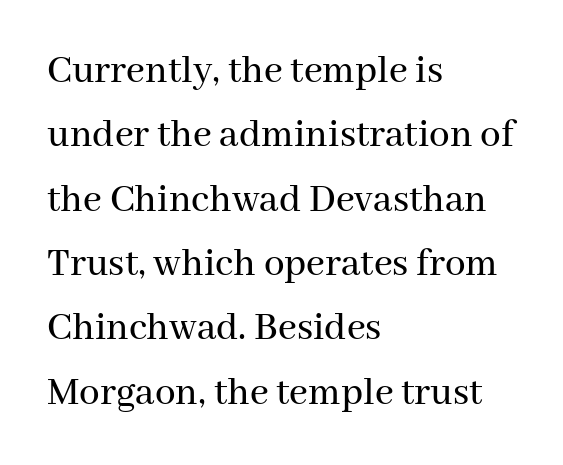
The image shows 41 px serif type, upright; set left-aligned, normal line spacing (1.57x), normal letter spacing, not underlined; medium stroke contrast and a medium x-height.
